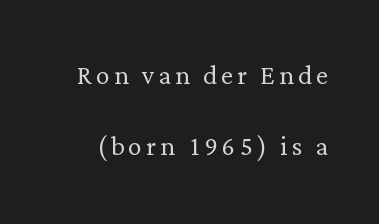
Here the designer chose a conventional face with non-uniform glyph widths. Each letter's strokes conclude with small projecting serifs. Rule under the text: the space is simply empty. The typography opts for an upright posture over an oblique one.
